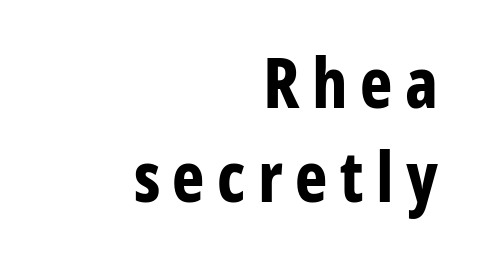
{"serif": "no", "italic": "no", "bold": "yes", "weight": "bold", "width": "condensed", "stroke_contrast": "low", "x_height": "medium", "monospaced": "no", "underline": "no", "align": "right", "line_spacing": "normal", "line_spacing_ratio": 1.36, "glyph_px": 69}
